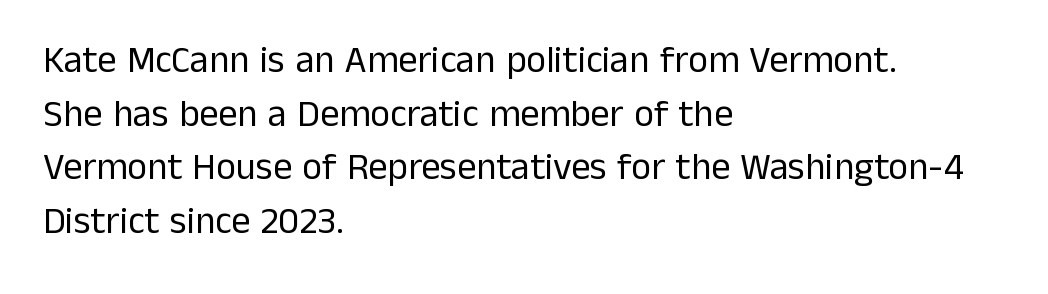
The image shows 38 px regular-weight sans-serif type, upright; set left-aligned, normal line spacing (1.41x), normal letter spacing, not underlined; low stroke contrast and a medium x-height.
